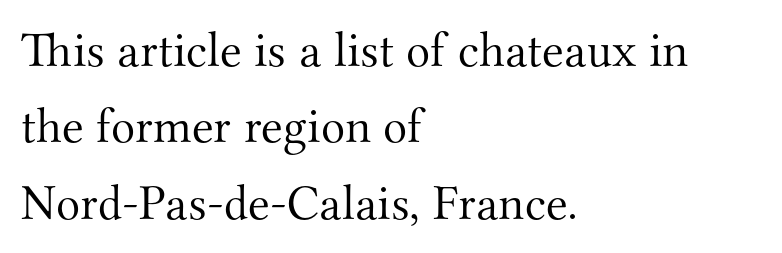
{"serif": "yes", "italic": "no", "bold": "no", "weight": "light", "width": "normal", "stroke_contrast": "medium", "x_height": "small", "monospaced": "no", "underline": "no", "align": "left", "line_spacing": "normal", "line_spacing_ratio": 1.53, "letter_spacing": "normal", "letter_spacing_em": 0.0, "glyph_px": 50}
